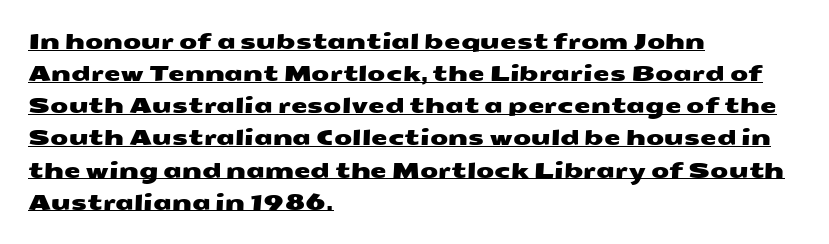
{"underline": "yes", "align": "left", "line_spacing": "normal", "line_spacing_ratio": 1.53, "letter_spacing": "normal", "letter_spacing_em": 0.0, "glyph_px": 21}
